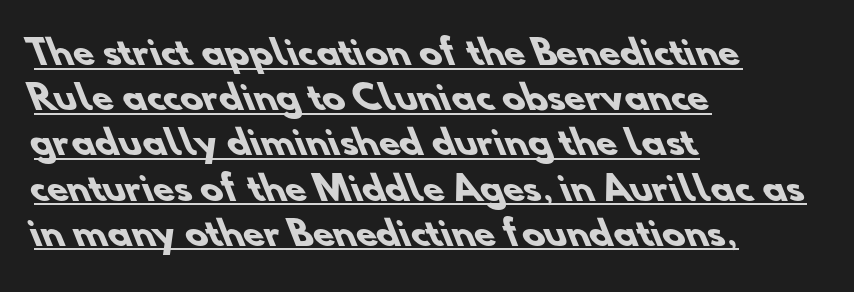
Default kerning and tracking; the words read as compact shapes. A typographer would call this underscored text. Look at the stroke-to-counter ratio: heavy, a bold. Character widths vary here, with narrow letters taking less room than wide ones. Reading down the block, your eye returns to a fixed left position each line.
